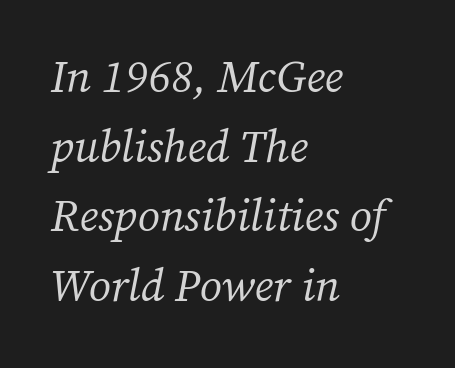
Q: Is the text bold? A: No.
Q: Is the text italic (slanted)? A: Yes, it leans right by about 12 degrees.
Q: Is the typeface a serif or a sans-serif typeface? A: Serif.
Q: Is the text underlined? A: No.
Q: How is the paragraph aligned? A: Left-aligned.
Q: Is the spacing between letters normal or unusually wide? A: Normal.
Q: Is the spacing between lines tight, normal or loose? A: Normal.
Q: Width (condensed, normal, or wide)? A: Normal.
Q: Stroke contrast? A: Medium.
Q: x-height? A: Medium.
Q: Monospaced? A: No.
